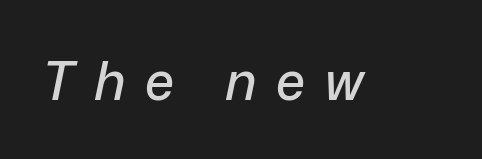
{"italic": "yes", "lean": "right", "slant_degrees": 12, "width": "normal", "stroke_contrast": "low", "x_height": "medium", "monospaced": "no", "underline": "no", "letter_spacing": "wide", "letter_spacing_em": 0.37, "glyph_px": 53}
